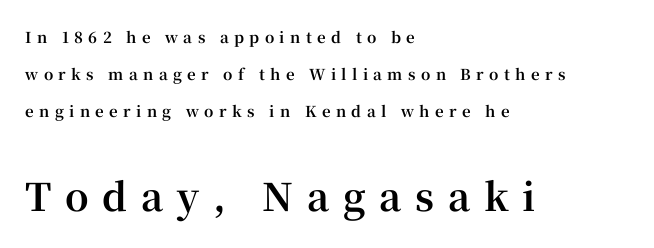
Q: Is the text bold? A: Yes.
Q: Is the text italic (slanted)? A: No, it is upright.
Q: Is the typeface a serif or a sans-serif typeface? A: Serif.
Q: Is the text underlined? A: No.
Q: How is the paragraph aligned? A: Left-aligned.
Q: Is the spacing between letters normal or unusually wide? A: Unusually wide.
Q: Is the spacing between lines tight, normal or loose? A: Loose.
Q: Which block of text is set in a larger size, the first (top) or the second (bottom)? A: The second (bottom) one.
Q: Width (condensed, normal, or wide)? A: Normal.
Q: Stroke contrast? A: High.
Q: x-height? A: Medium.
Q: Monospaced? A: No.
